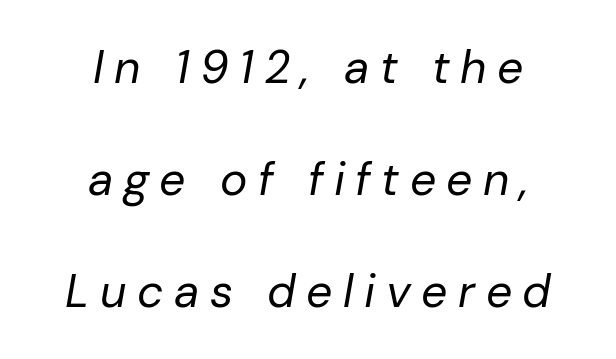
{"italic": "yes", "lean": "right", "slant_degrees": 10, "bold": "no", "weight": "regular", "width": "normal", "stroke_contrast": "low", "x_height": "medium", "monospaced": "no", "underline": "no", "align": "center", "line_spacing": "loose", "line_spacing_ratio": 2.43, "letter_spacing": "wide", "letter_spacing_em": 0.23, "glyph_px": 46}
